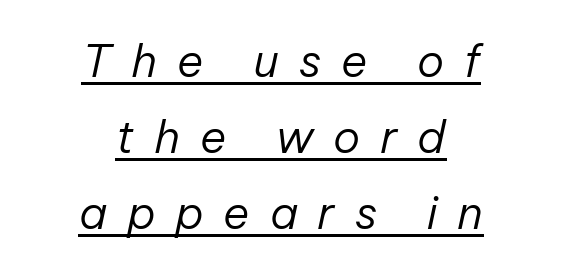
The line-height multiplier appears to be the usual default. Characters follow at a spacing far wider than the type designer built in. Here the designer chose a conventional face with non-uniform glyph widths. Would a proofreader flag this as italicized? Yes. Stems and bowls with no extra thickness — not bold.
